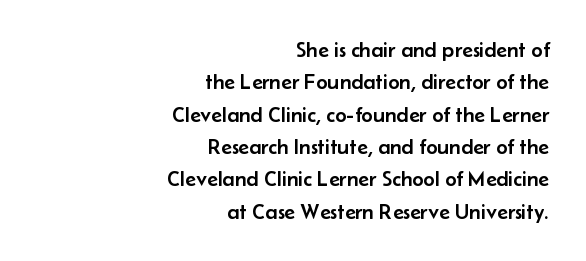
{"italic": "no", "underline": "no", "align": "right", "line_spacing": "normal", "line_spacing_ratio": 1.47, "letter_spacing": "normal", "letter_spacing_em": 0.0, "glyph_px": 22}
